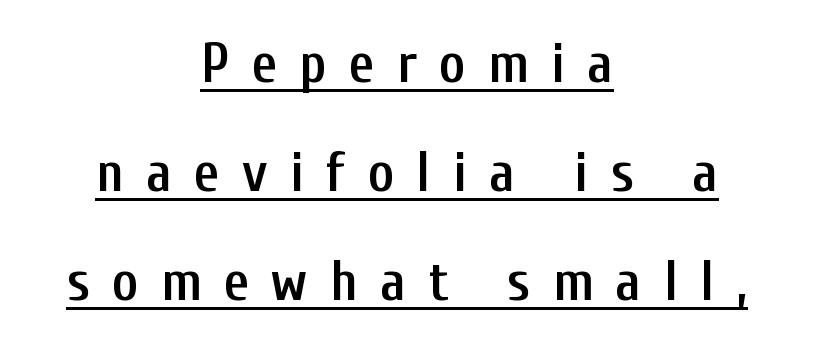
{"serif": "no", "italic": "no", "bold": "semi", "weight": "semibold", "width": "condensed", "stroke_contrast": "low", "x_height": "medium", "monospaced": "no", "underline": "yes", "align": "center", "line_spacing": "loose", "line_spacing_ratio": 1.95, "letter_spacing": "wide", "letter_spacing_em": 0.4, "glyph_px": 56}
